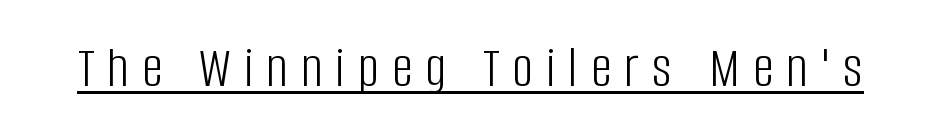
Does the lettering tilt? It doesn't — this is upright. The designer went with a sans here, leaving each stem footless. The passage shown is typed in a proportional face where columns would drift. The gaps between neighbouring characters are conspicuously large.
